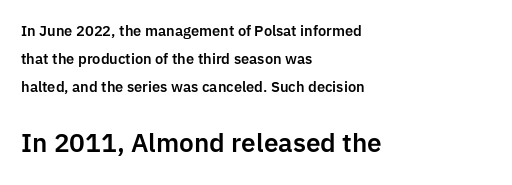
{"italic": "no", "underline": "no", "align": "left", "line_spacing": "loose", "line_spacing_ratio": 2.01, "letter_spacing": "normal", "letter_spacing_em": 0.0, "larger_block": "second", "size_ratio": 1.79, "glyph_px": 25}
